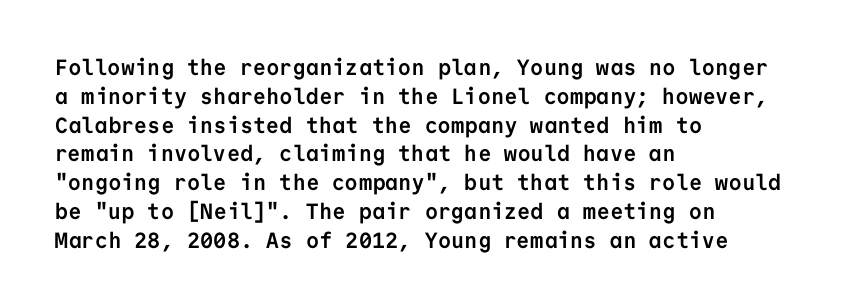
Q: Is the text bold? A: Yes.
Q: Is the text italic (slanted)? A: No, it is upright.
Q: Is the text underlined? A: No.
Q: How is the paragraph aligned? A: Left-aligned.
Q: Is the spacing between letters normal or unusually wide? A: Normal.
Q: Is the spacing between lines tight, normal or loose? A: Normal.
